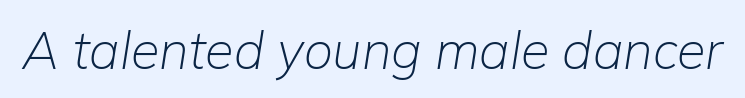
Is the stroke heavy? The answer is a plain regular-or-lighter. Designer's note — italics engaged. Proportional: the letters do not fall into vertical columns. There is no visible air inserted between adjacent glyphs. Underline: absent.
